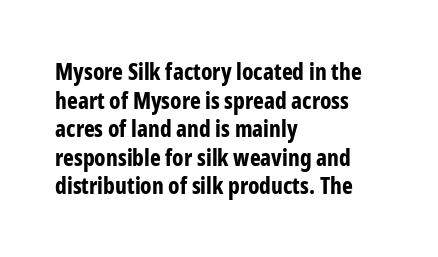
Q: Is the text bold? A: Yes.
Q: Is the text italic (slanted)? A: No, it is upright.
Q: Is the text underlined? A: No.
Q: How is the paragraph aligned? A: Left-aligned.
Q: Is the spacing between letters normal or unusually wide? A: Normal.
